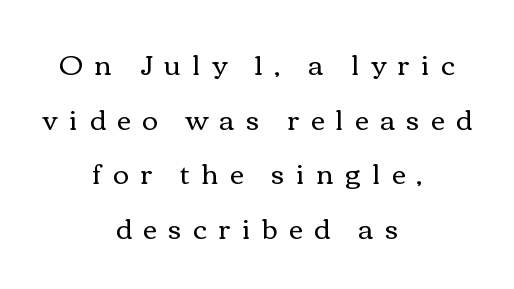
A great deal of white space separates one row of letters from the next. Letters rest on an invisible, unmarked baseline. Words appear elongated and porous because spacing is wide. Is there any slant? The stems are plumb.
